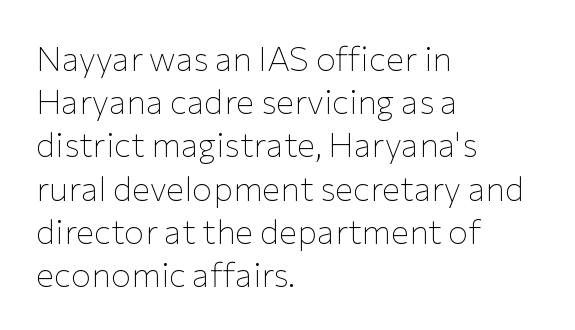
{"serif": "no", "italic": "no", "bold": "no", "weight": "thin", "width": "normal", "stroke_contrast": "low", "x_height": "medium", "monospaced": "no", "underline": "no", "align": "left", "line_spacing": "normal", "line_spacing_ratio": 1.27, "letter_spacing": "normal", "letter_spacing_em": 0.0, "glyph_px": 34}
